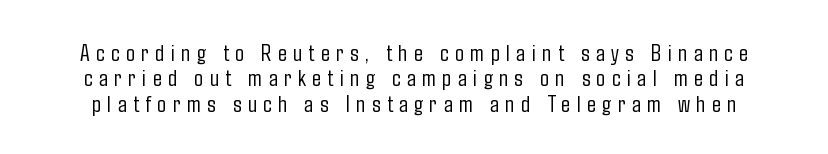
Q: Is the text bold? A: No.
Q: Is the text italic (slanted)? A: No, it is upright.
Q: Is the text underlined? A: No.
Q: Is the spacing between letters normal or unusually wide? A: Unusually wide.
Q: Is the spacing between lines tight, normal or loose? A: Tight.
